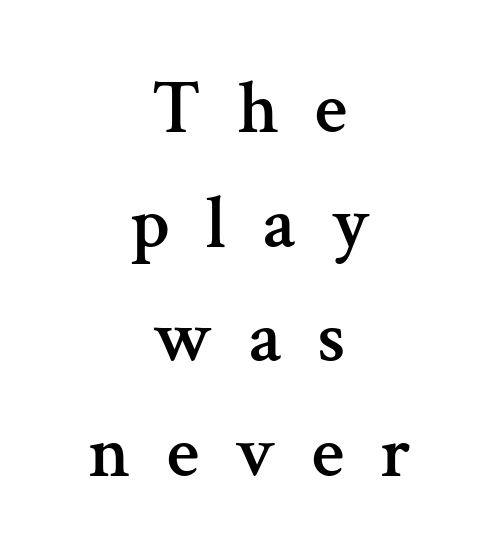
A serif font was chosen for this passage. There is plenty of visible air inserted between adjacent glyphs. The passage shown is not underscored anywhere. Italic: no, the glyphs are upright roman. How would I describe the line gaps? Plain and ordinary.
